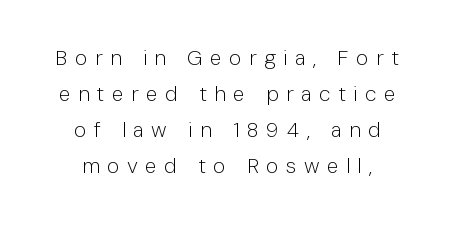
The image shows 21 px text type, upright; set centered, line spacing 1.72x, unusually wide letter spacing (+0.36 em), not underlined.
